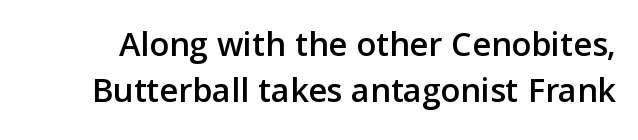
Q: Is the text italic (slanted)? A: No, it is upright.
Q: Is the typeface a serif or a sans-serif typeface? A: Sans-serif.
Q: Is the text underlined? A: No.
Q: Is the spacing between letters normal or unusually wide? A: Normal.
Q: Is the spacing between lines tight, normal or loose? A: Normal.
Q: Width (condensed, normal, or wide)? A: Normal.
Q: Stroke contrast? A: Low.
Q: x-height? A: Medium.
Q: Monospaced? A: No.
